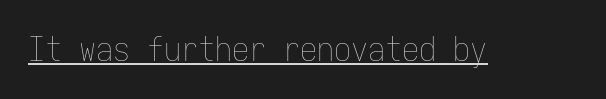
The font sits on the lighter half of the weight spectrum, regular included. Emphasis is given by a line drawn under the lettering. Letter spacing: default. The font's upright variant was chosen for this text. The letters march in equal steps, a hallmark of fixed-pitch type.
